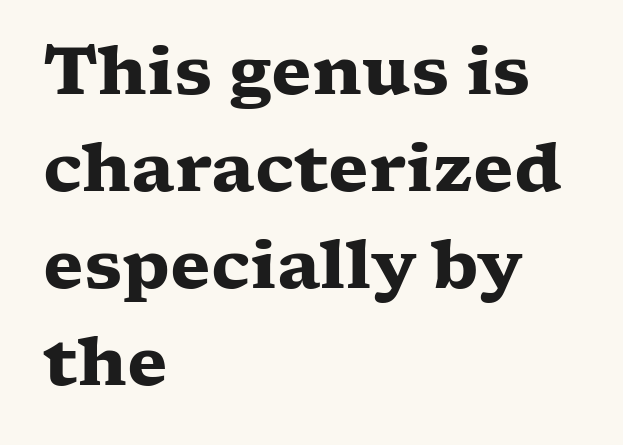
Q: Is the text bold? A: Yes.
Q: Is the text italic (slanted)? A: No, it is upright.
Q: Is the typeface a serif or a sans-serif typeface? A: Serif.
Q: Is the text underlined? A: No.
Q: How is the paragraph aligned? A: Left-aligned.
Q: Is the spacing between letters normal or unusually wide? A: Normal.
Q: Is the spacing between lines tight, normal or loose? A: Normal.
Q: Width (condensed, normal, or wide)? A: Wide.
Q: Stroke contrast? A: Low.
Q: x-height? A: Medium.
Q: Monospaced? A: No.
